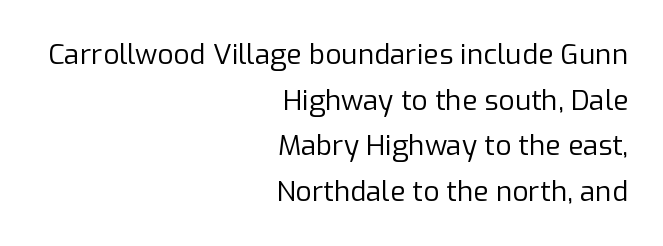
Q: Is the text bold? A: No.
Q: Is the text italic (slanted)? A: No, it is upright.
Q: Is the typeface a serif or a sans-serif typeface? A: Sans-serif.
Q: Is the text underlined? A: No.
Q: How is the paragraph aligned? A: Right-aligned.
Q: Is the spacing between letters normal or unusually wide? A: Normal.
Q: Is the spacing between lines tight, normal or loose? A: Normal.
Q: Width (condensed, normal, or wide)? A: Normal.
Q: Stroke contrast? A: Low.
Q: x-height? A: Medium.
Q: Monospaced? A: No.
